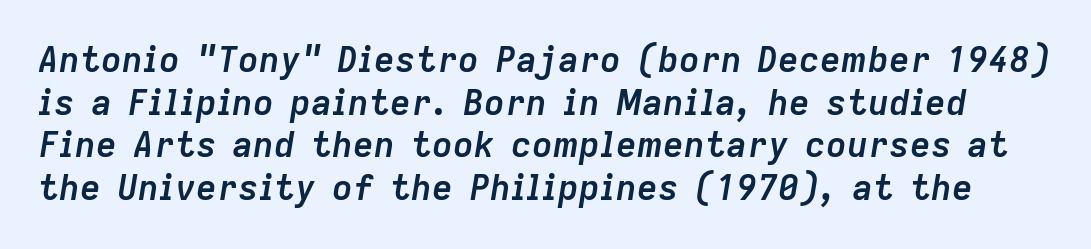
The image shows 35 px semibold type, italic (leaning right); set line spacing 1.22x, normal letter spacing, not underlined; low stroke contrast and a medium x-height.
